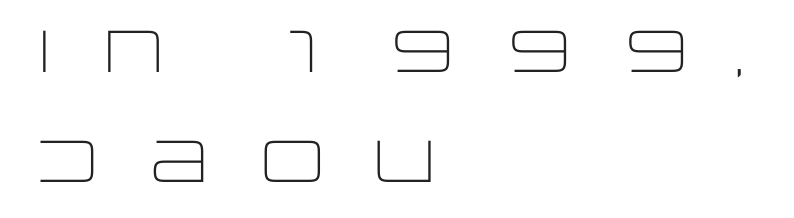
Q: Is the text bold? A: No.
Q: Is the text italic (slanted)? A: No, it is upright.
Q: Is the typeface a serif or a sans-serif typeface? A: Sans-serif.
Q: Is the text underlined? A: No.
Q: How is the paragraph aligned? A: Left-aligned.
Q: Is the spacing between letters normal or unusually wide? A: Unusually wide.
Q: Width (condensed, normal, or wide)? A: Wide.
Q: Stroke contrast? A: Low.
Q: x-height? A: Large.
Q: Monospaced? A: No.
